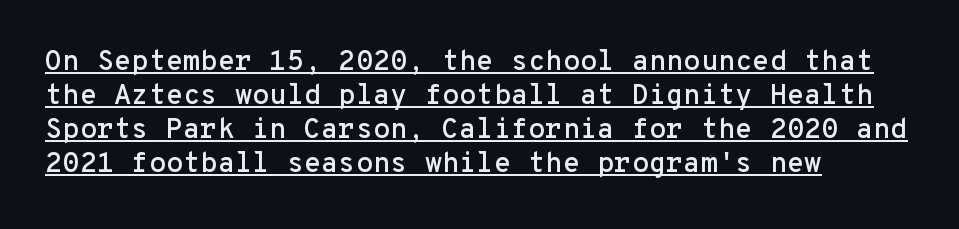
{"serif": "no", "italic": "no", "width": "normal", "stroke_contrast": "low", "x_height": "medium", "monospaced": "yes", "underline": "yes", "align": "left", "line_spacing_ratio": 1.22, "letter_spacing": "normal", "letter_spacing_em": 0.0, "glyph_px": 28}
